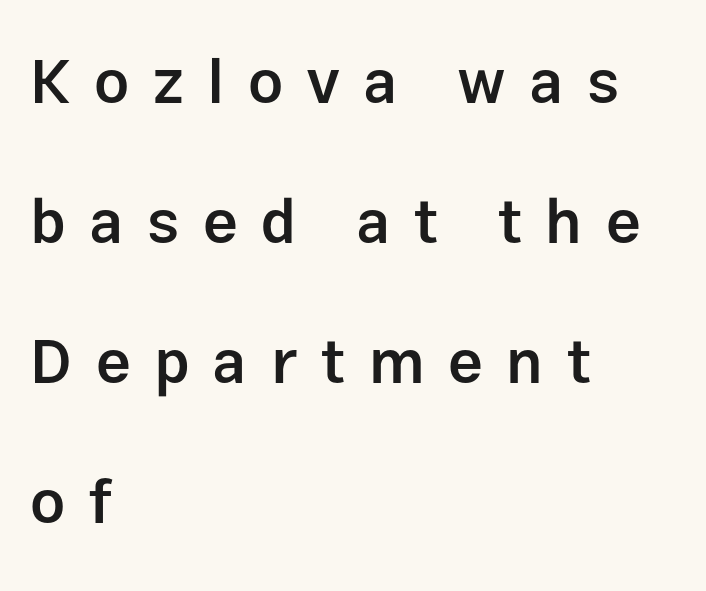
The image shows 62 px semibold sans-serif type, upright; set left-aligned, loose line spacing (2.26x), unusually wide letter spacing (+0.38 em), not underlined; low stroke contrast and a medium x-height.
